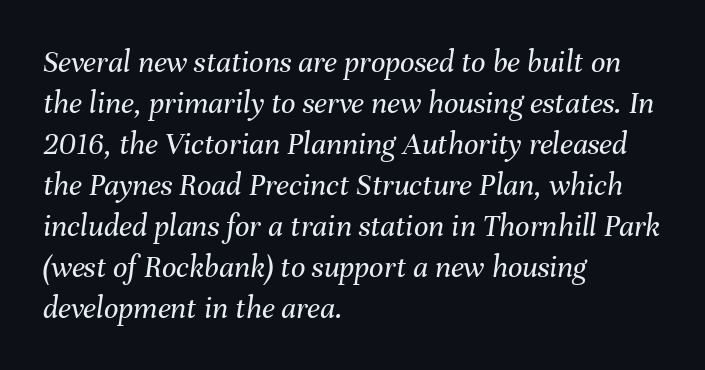
It's the slanting kind of type. Check under the words: just untouched page. This sample has the flowing, uneven cadence of proportional lettering. These lines are set flush left with a ragged right edge.
